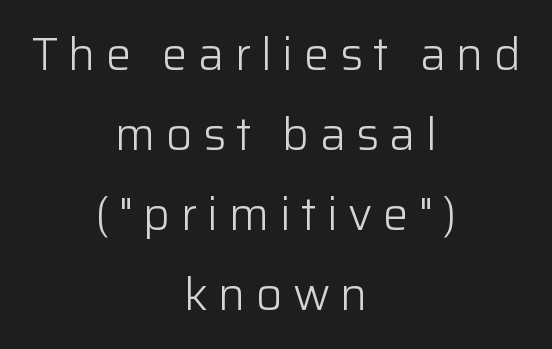
Q: Is the text bold? A: No.
Q: Is the text italic (slanted)? A: No, it is upright.
Q: Is the typeface a serif or a sans-serif typeface? A: Sans-serif.
Q: Is the text underlined? A: No.
Q: How is the paragraph aligned? A: Centered.
Q: Is the spacing between letters normal or unusually wide? A: Unusually wide.
Q: Width (condensed, normal, or wide)? A: Normal.
Q: Stroke contrast? A: Low.
Q: x-height? A: Medium.
Q: Monospaced? A: No.
